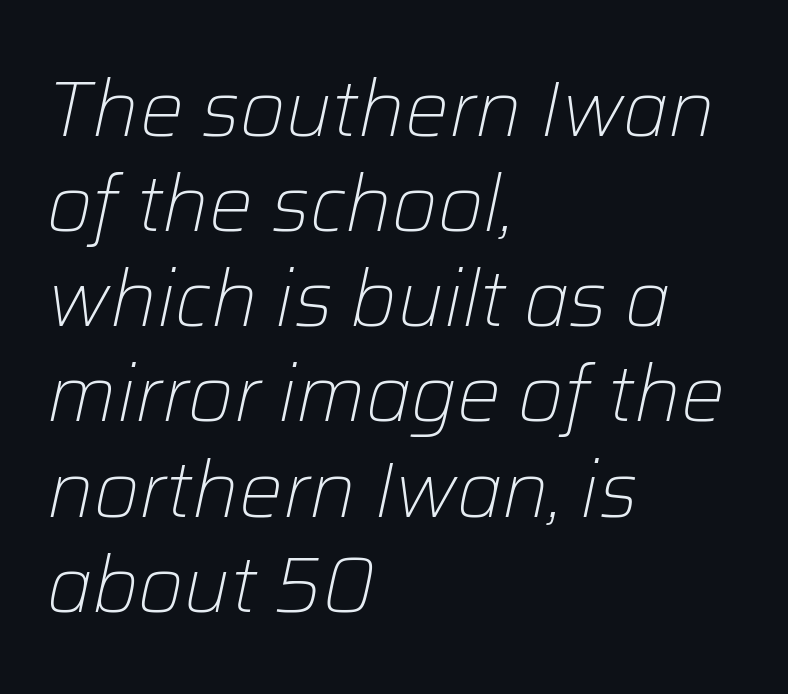
The image shows 78 px light type, italic (leaning right); set left-aligned, line spacing 1.22x, normal letter spacing, not underlined; low stroke contrast and a medium x-height.
